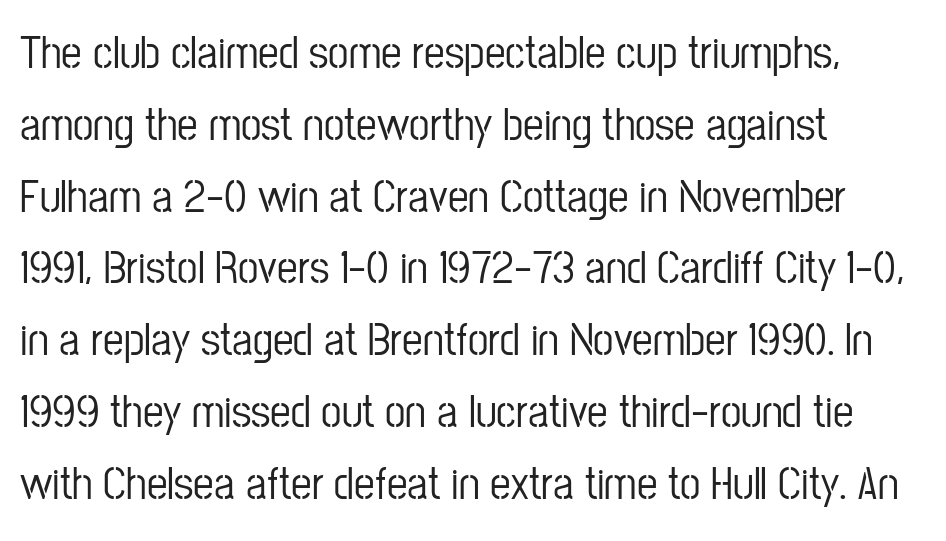
The image shows 46 px condensed sans-serif type, upright; set left-aligned, normal line spacing (1.56x), normal letter spacing, not underlined; low stroke contrast and a medium x-height.
